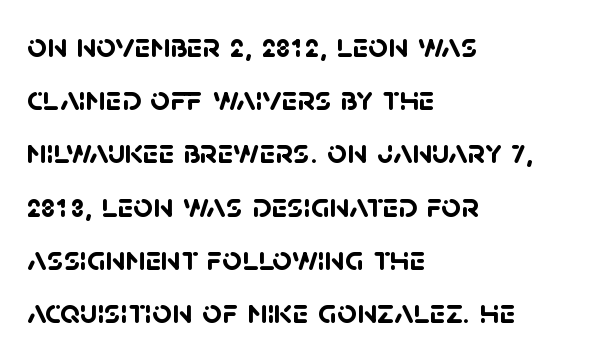
{"serif": "no", "bold": "yes", "weight": "semibold", "width": "normal", "stroke_contrast": "low", "x_height": "large", "monospaced": "no", "underline": "no", "align": "left", "line_spacing": "normal", "line_spacing_ratio": 1.52, "letter_spacing": "normal", "letter_spacing_em": 0.0, "glyph_px": 35}
